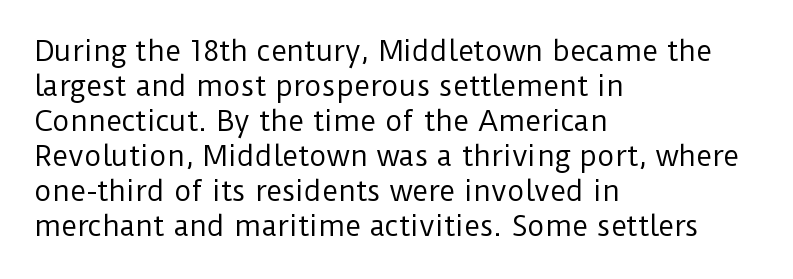
The image shows 27 px text type, upright; set left-aligned, normal line spacing (1.3x), normal letter spacing, not underlined.
